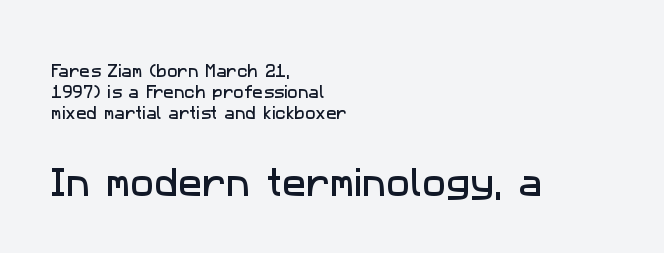
Q: Is the typeface a serif or a sans-serif typeface? A: Sans-serif.
Q: Is the text underlined? A: No.
Q: How is the paragraph aligned? A: Left-aligned.
Q: Is the spacing between letters normal or unusually wide? A: Normal.
Q: Is the spacing between lines tight, normal or loose? A: Normal.
Q: Which block of text is set in a larger size, the first (top) or the second (bottom)? A: The second (bottom) one.
Q: Width (condensed, normal, or wide)? A: Normal.
Q: Stroke contrast? A: Low.
Q: x-height? A: Medium.
Q: Monospaced? A: No.
